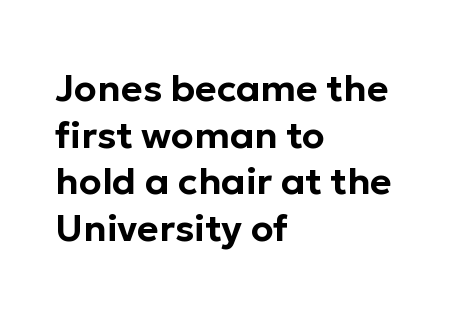
Q: Is the text italic (slanted)? A: No, it is upright.
Q: Is the typeface a serif or a sans-serif typeface? A: Sans-serif.
Q: Is the text underlined? A: No.
Q: How is the paragraph aligned? A: Left-aligned.
Q: Is the spacing between letters normal or unusually wide? A: Normal.
Q: Is the spacing between lines tight, normal or loose? A: Normal.
Q: Width (condensed, normal, or wide)? A: Normal.
Q: Stroke contrast? A: Low.
Q: x-height? A: Medium.
Q: Monospaced? A: No.
